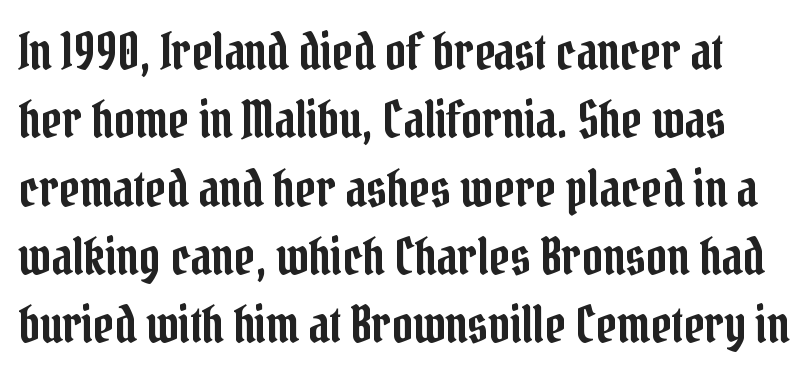
{"serif": "yes", "italic": "no", "width": "condensed", "stroke_contrast": "low", "x_height": "medium", "monospaced": "no", "underline": "no", "line_spacing": "normal", "line_spacing_ratio": 1.34, "letter_spacing": "normal", "letter_spacing_em": 0.0, "glyph_px": 51}
